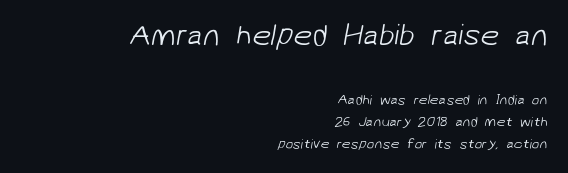
Here the glyphs are tracked normally, forming tight word shapes. The letters advance in unequal steps, a hallmark of proportional type. The face used here appears at its bigger size in the upper chunk. Which margin do the lines hug? The right one — the left edge is uneven. Reading down the column, the eye jumps a familiar distance to each next line.
